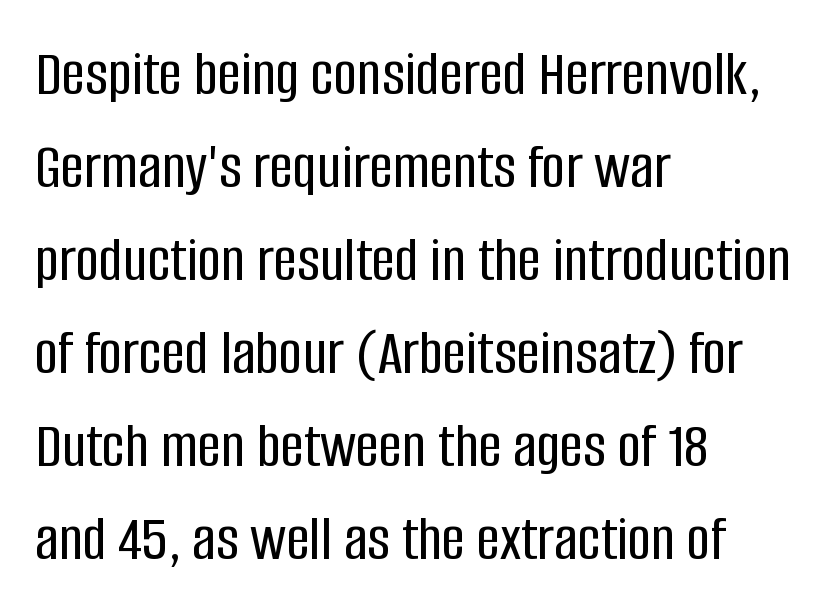
The image shows 65 px condensed sans-serif type, upright; set left-aligned, normal line spacing (1.43x), normal letter spacing, not underlined; low stroke contrast and a large x-height.
